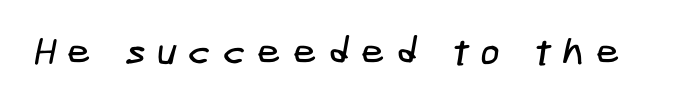
Q: Is the typeface a serif or a sans-serif typeface? A: Sans-serif.
Q: Is the text underlined? A: No.
Q: Is the spacing between letters normal or unusually wide? A: Unusually wide.
Q: Width (condensed, normal, or wide)? A: Condensed.
Q: Stroke contrast? A: Low.
Q: x-height? A: Medium.
